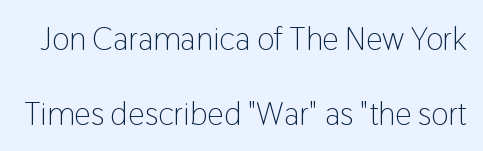
Q: Is the text bold? A: No.
Q: Is the text italic (slanted)? A: No, it is upright.
Q: Is the typeface a serif or a sans-serif typeface? A: Sans-serif.
Q: Is the text underlined? A: No.
Q: Is the spacing between letters normal or unusually wide? A: Normal.
Q: Is the spacing between lines tight, normal or loose? A: Loose.
Q: Width (condensed, normal, or wide)? A: Condensed.
Q: Stroke contrast? A: Low.
Q: x-height? A: Medium.
Q: Monospaced? A: No.
